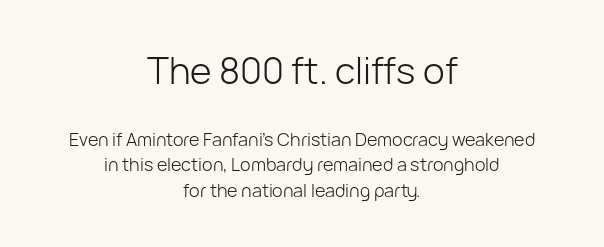
Quick note: not italic, upright. Serifs: no, the terminals of the letterforms are clean. Large over small — that's the arrangement of the two blocks here. The strokes are not fattened; the text isn't bold. Words appear dense and cohesive because spacing is normal.
